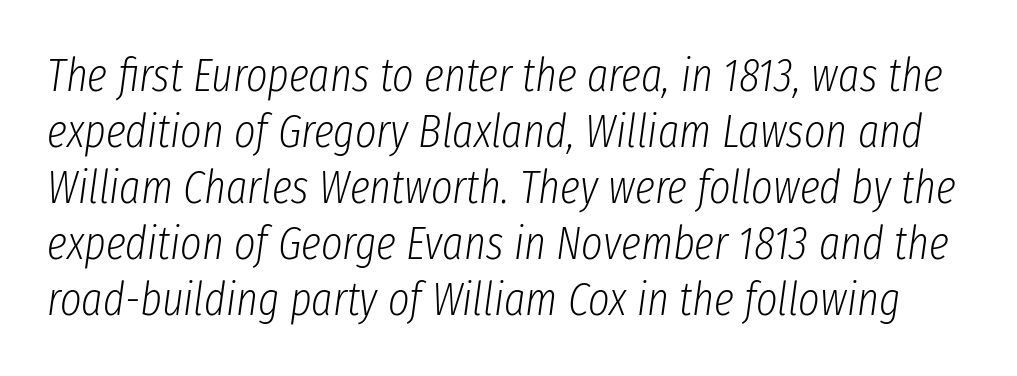
Each row of text sits above clean, open space. Think standard paragraph weight, or any step lighter than that. Do the characters align in a grid? No, the font is proportional. Each word holds together tightly as a unit, with standard inter-letter gaps. It's the slanting kind of type.
